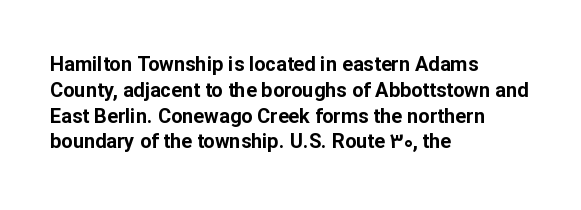
The image shows 20 px bold type, upright; set left-aligned, normal line spacing (1.29x), normal letter spacing, not underlined.
